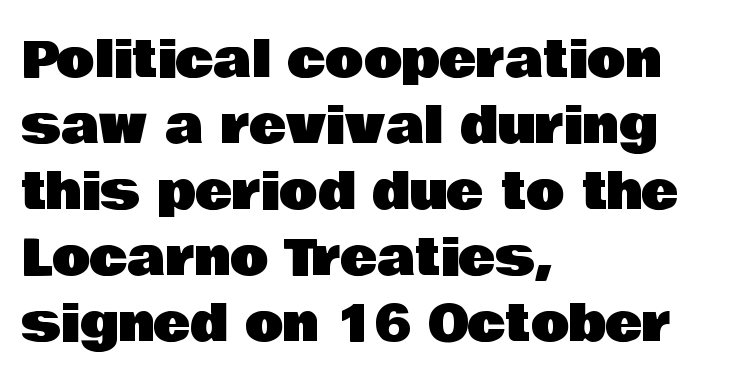
Interline gaps are of average width in this sample. Line starts are locked; line ends wander. Default kerning and tracking; the words read as compact shapes. The type family on display is of the sans-serif kind. Has an underline been added? It has not.
